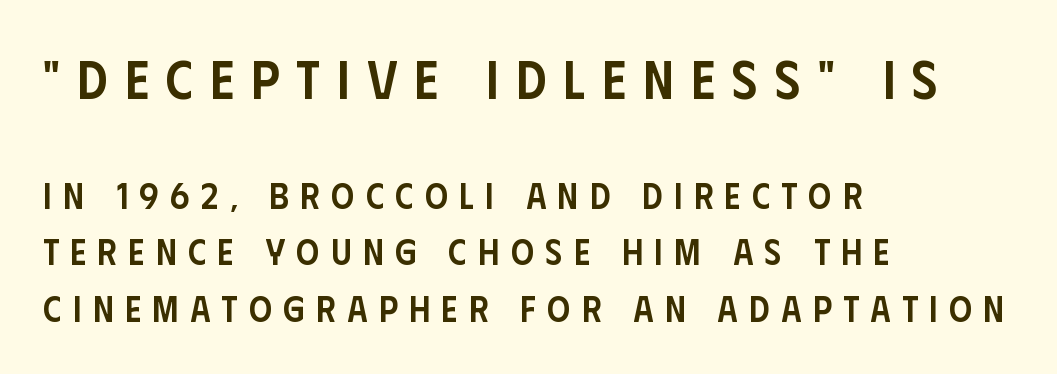
Q: Is the text bold? A: Semi-bold.
Q: Is the text italic (slanted)? A: No, it is upright.
Q: Is the typeface a serif or a sans-serif typeface? A: Sans-serif.
Q: Is the text underlined? A: No.
Q: How is the paragraph aligned? A: Left-aligned.
Q: Is the spacing between letters normal or unusually wide? A: Unusually wide.
Q: Is the spacing between lines tight, normal or loose? A: Normal.
Q: Which block of text is set in a larger size, the first (top) or the second (bottom)? A: The first (top) one.
Q: Width (condensed, normal, or wide)? A: Condensed.
Q: Stroke contrast? A: Low.
Q: x-height? A: Large.
Q: Monospaced? A: No.
